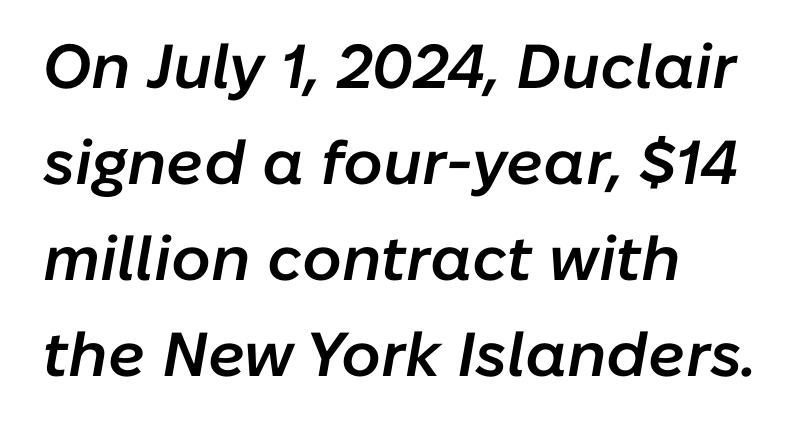
{"italic": "yes", "lean": "right", "slant_degrees": 10, "bold": "semi", "weight": "semibold", "width": "normal", "stroke_contrast": "low", "x_height": "medium", "monospaced": "no", "underline": "no", "align": "left", "line_spacing": "normal", "line_spacing_ratio": 1.55, "letter_spacing": "normal", "letter_spacing_em": 0.0, "glyph_px": 62}
